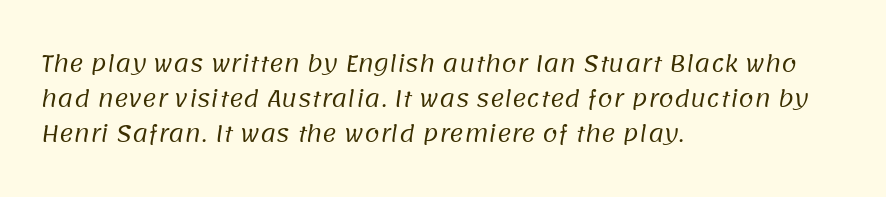
Q: Is the text bold? A: No.
Q: Is the text underlined? A: No.
Q: How is the paragraph aligned? A: Left-aligned.
Q: Is the spacing between letters normal or unusually wide? A: Normal.
Q: Is the spacing between lines tight, normal or loose? A: Normal.
